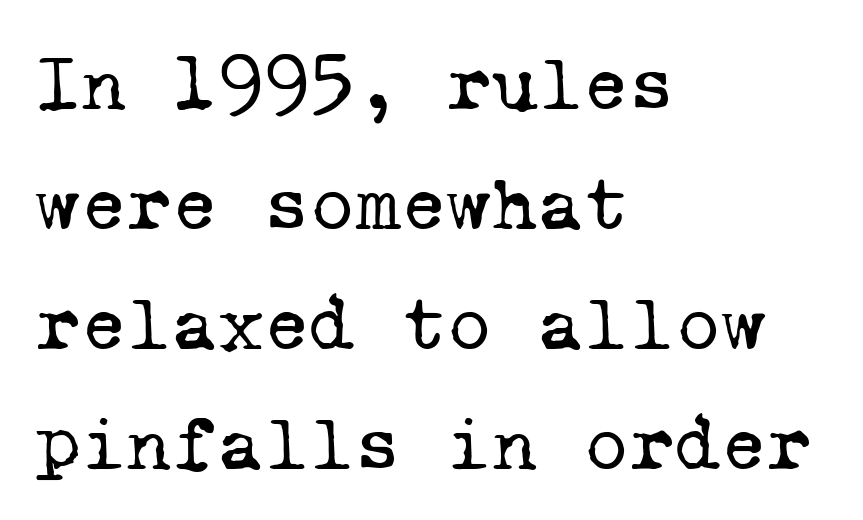
The image shows 78 px regular-weight serif type, monospaced; set left-aligned, normal line spacing (1.54x), normal letter spacing, not underlined; low stroke contrast and a medium x-height.
